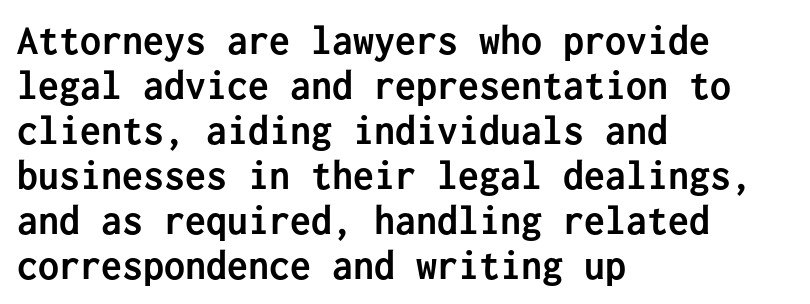
The image shows 42 px semibold sans-serif type, upright, monospaced; set left-aligned, tight line spacing (1.07x), normal letter spacing, not underlined; low stroke contrast and a medium x-height.
